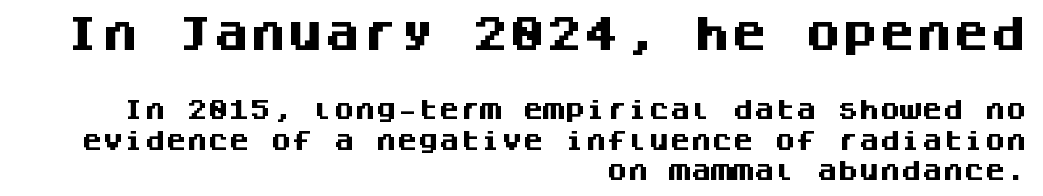
Caption: bold face, heavy strokes. The rendering shows plain stroke endings on the letterforms — a sans-serif design. The space between consecutive lines is moderate. The strip under each line holds only bare page. The specimen reads as upright at a glance.
